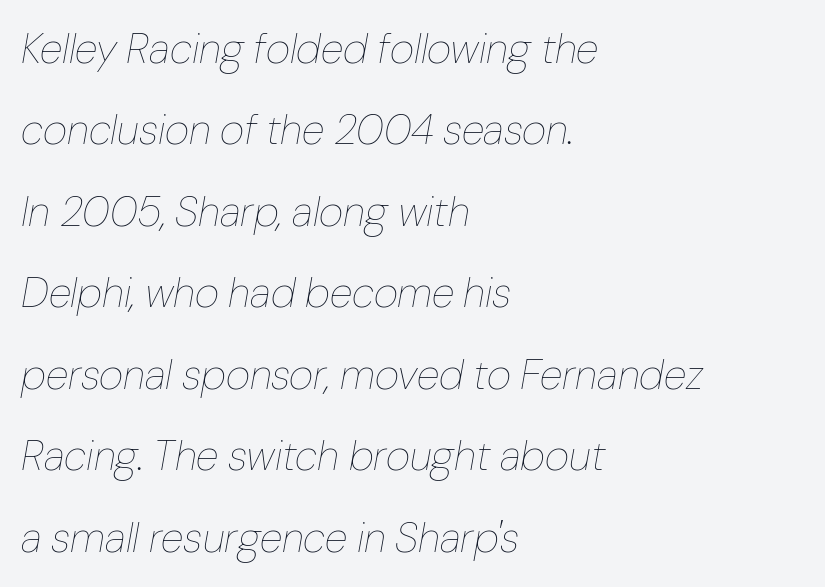
{"italic": "yes", "lean": "right", "slant_degrees": 10, "bold": "no", "weight": "thin", "width": "normal", "stroke_contrast": "low", "x_height": "medium", "monospaced": "no", "underline": "no", "align": "left", "line_spacing": "loose", "line_spacing_ratio": 1.94, "letter_spacing": "normal", "letter_spacing_em": 0.0, "glyph_px": 42}
